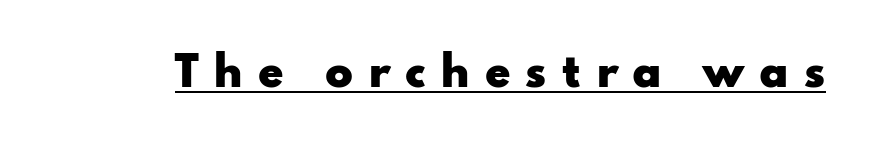
Q: Is the text bold? A: Yes.
Q: Is the text italic (slanted)? A: No, it is upright.
Q: Is the typeface a serif or a sans-serif typeface? A: Sans-serif.
Q: Is the text underlined? A: Yes.
Q: Is the spacing between letters normal or unusually wide? A: Unusually wide.
Q: Width (condensed, normal, or wide)? A: Wide.
Q: Stroke contrast? A: Low.
Q: x-height? A: Small.
Q: Monospaced? A: No.
